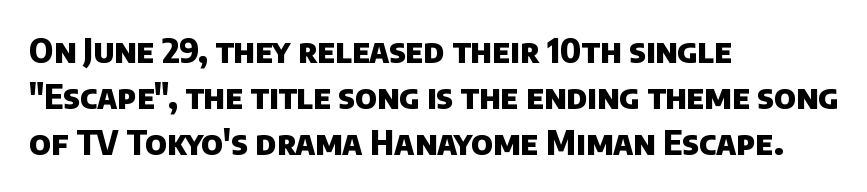
The image shows 33 px heavy sans-serif type; set left-aligned, normal line spacing (1.39x), normal letter spacing, not underlined; low stroke contrast and a large x-height.
